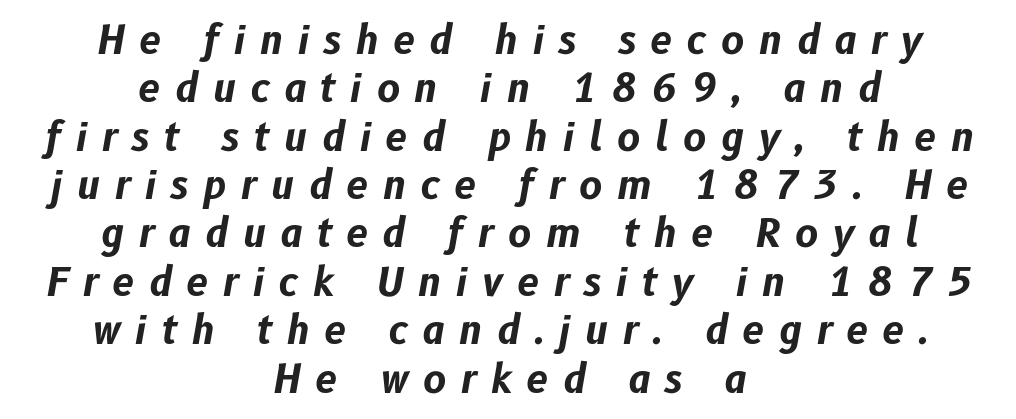
{"italic": "yes", "lean": "right", "slant_degrees": 10, "bold": "yes", "weight": "bold", "width": "normal", "stroke_contrast": "low", "x_height": "medium", "monospaced": "no", "underline": "no", "align": "center", "line_spacing_ratio": 1.24, "letter_spacing": "wide", "letter_spacing_em": 0.37, "glyph_px": 39}
